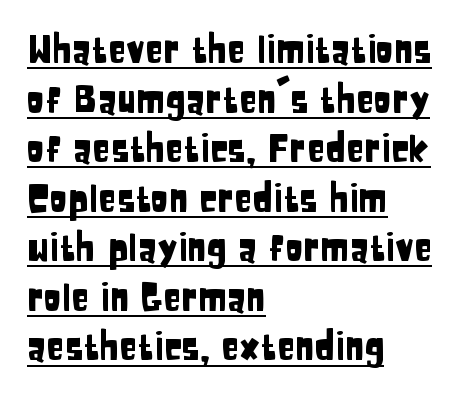
{"serif": "no", "italic": "no", "width": "condensed", "stroke_contrast": "low", "x_height": "large", "monospaced": "no", "underline": "yes", "align": "left", "line_spacing": "normal", "line_spacing_ratio": 1.34, "letter_spacing": "normal", "letter_spacing_em": 0.0, "glyph_px": 37}
